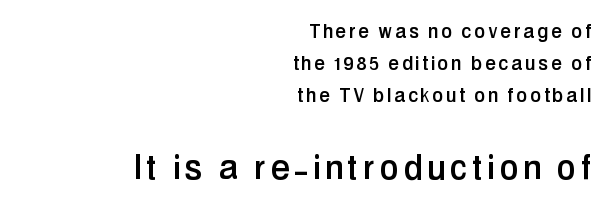
The glyphs in this specimen are sans serif. Character widths vary here, with narrow letters taking less room than wide ones. In terms of posture, this sample is upright. This sample is right-justified, so line beginnings fall wherever the words allow. The space directly below the letters is spotless. Here the second block reads like a headline and the first like body copy.
